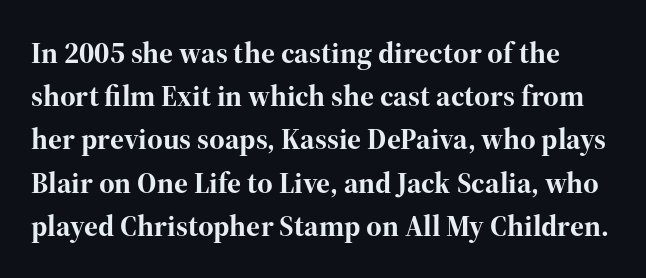
Q: Is the text bold? A: Yes.
Q: Is the text italic (slanted)? A: No, it is upright.
Q: Is the typeface a serif or a sans-serif typeface? A: Serif.
Q: Is the text underlined? A: No.
Q: Is the spacing between letters normal or unusually wide? A: Normal.
Q: Is the spacing between lines tight, normal or loose? A: Normal.
Q: Width (condensed, normal, or wide)? A: Normal.
Q: Stroke contrast? A: High.
Q: x-height? A: Medium.
Q: Monospaced? A: No.
